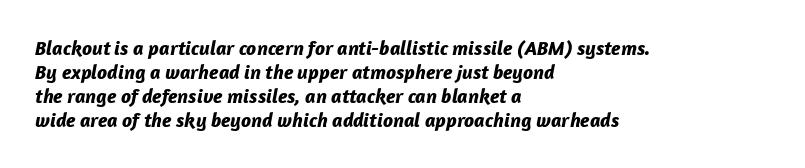
The image shows 20 px bold type, italic (leaning right); set left-aligned, line spacing 1.2x, normal letter spacing, not underlined.
